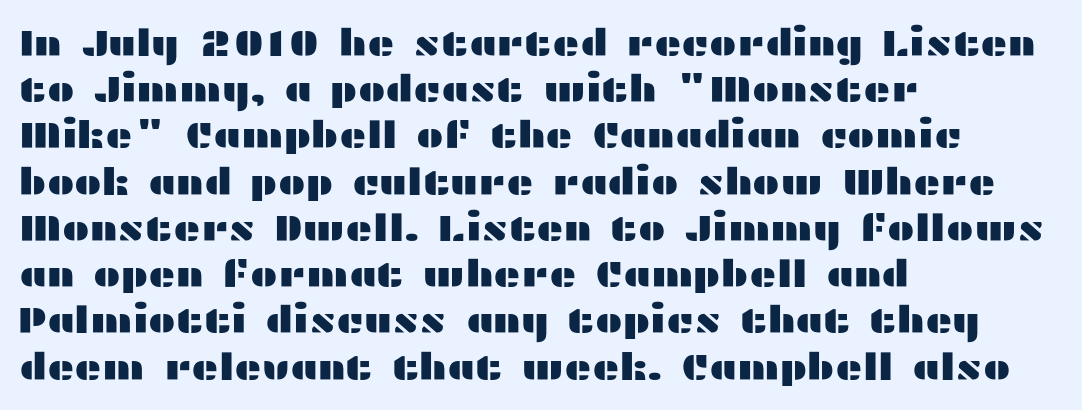
{"serif": "no", "italic": "no", "width": "wide", "stroke_contrast": "medium", "x_height": "medium", "monospaced": "no", "underline": "no", "align": "left", "line_spacing": "normal", "line_spacing_ratio": 1.25, "letter_spacing": "normal", "letter_spacing_em": 0.0, "glyph_px": 37}
